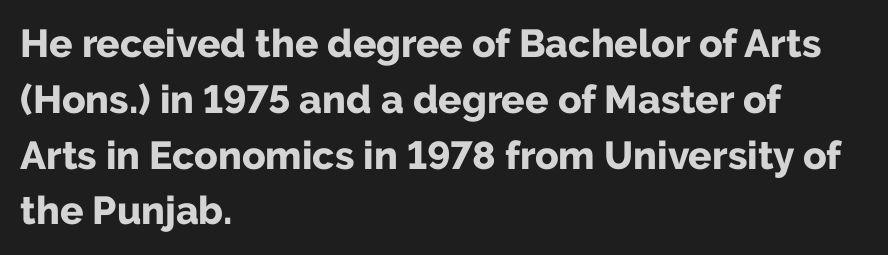
Q: Is the text bold? A: Yes.
Q: Is the text italic (slanted)? A: No, it is upright.
Q: Is the typeface a serif or a sans-serif typeface? A: Sans-serif.
Q: Is the text underlined? A: No.
Q: How is the paragraph aligned? A: Left-aligned.
Q: Is the spacing between letters normal or unusually wide? A: Normal.
Q: Is the spacing between lines tight, normal or loose? A: Normal.
Q: Width (condensed, normal, or wide)? A: Normal.
Q: Stroke contrast? A: Low.
Q: x-height? A: Medium.
Q: Monospaced? A: No.
